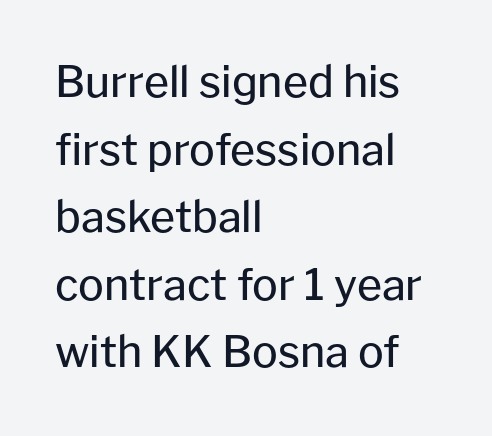
The image shows 43 px regular-weight sans-serif type, upright; set left-aligned, normal line spacing (1.57x), normal letter spacing, not underlined; low stroke contrast and a medium x-height.
